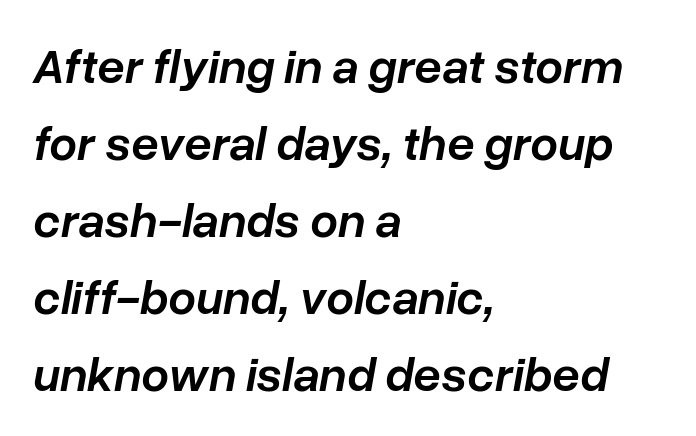
The image shows 49 px semibold type, italic (leaning right); set left-aligned, normal line spacing (1.57x), normal letter spacing, not underlined; low stroke contrast and a medium x-height.
